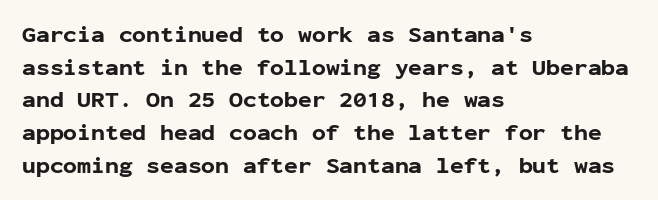
Here the glyphs are tracked normally, forming tight word shapes. One-word summary of the alignment: left. In terms of posture, this sample is upright. Notice how thick the strokes are: this is what a full bold looks like. The lines sit at an ordinary, default distance from one another.
